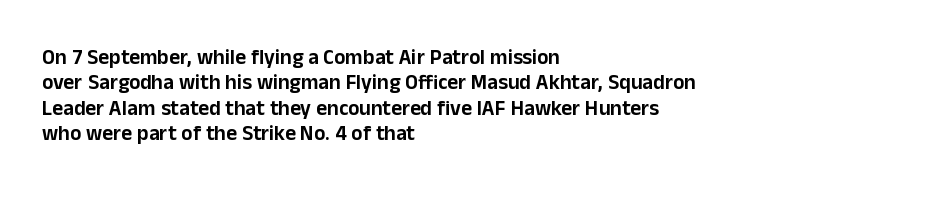
{"italic": "no", "underline": "no", "align": "left", "line_spacing_ratio": 1.21, "letter_spacing": "normal", "letter_spacing_em": 0.0, "glyph_px": 21}
